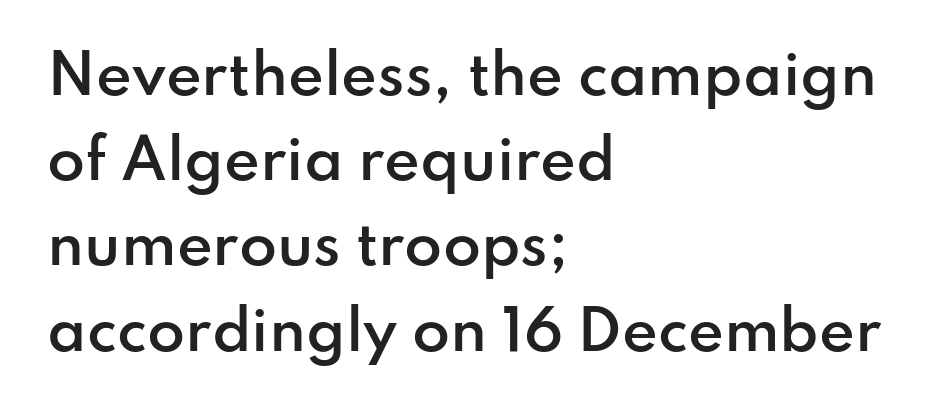
In terms of letterspacing, this is plain default setting. Check under the words: just untouched page. Notice how descenders clear the ascenders below comfortably — that's standard leading. Designer's note — italics off, roman on. Here the designer chose a conventional face with non-uniform glyph widths.
